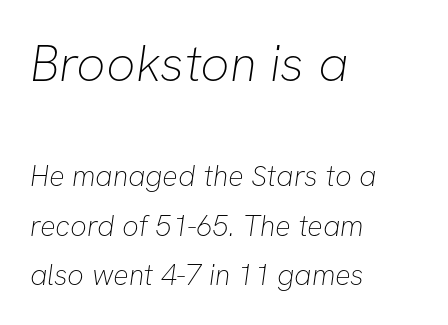
{"serif": "no", "bold": "no", "weight": "thin", "width": "normal", "stroke_contrast": "low", "x_height": "medium", "monospaced": "no", "underline": "no", "align": "left", "line_spacing": "normal", "line_spacing_ratio": 1.7, "letter_spacing": "normal", "letter_spacing_em": 0.0, "larger_block": "first", "size_ratio": 1.76, "glyph_px": 51}
